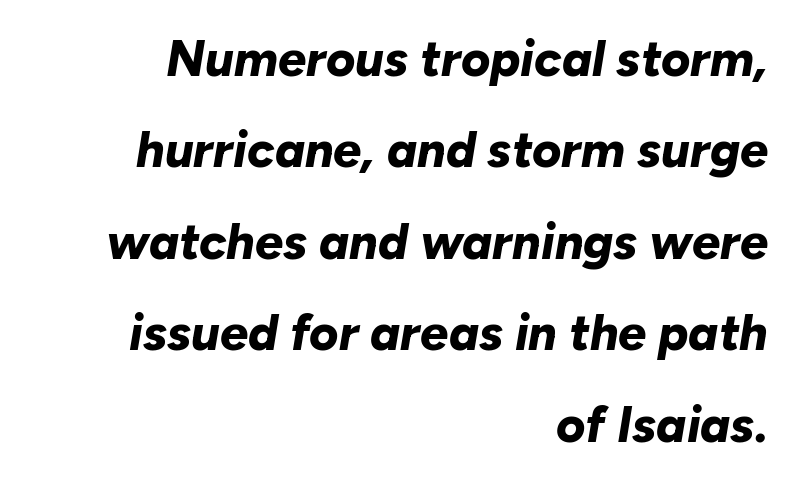
{"italic": "yes", "lean": "right", "slant_degrees": 10, "bold": "yes", "weight": "bold", "width": "normal", "stroke_contrast": "low", "x_height": "medium", "monospaced": "no", "underline": "no", "align": "right", "line_spacing_ratio": 1.83, "letter_spacing": "normal", "letter_spacing_em": 0.0, "glyph_px": 50}
